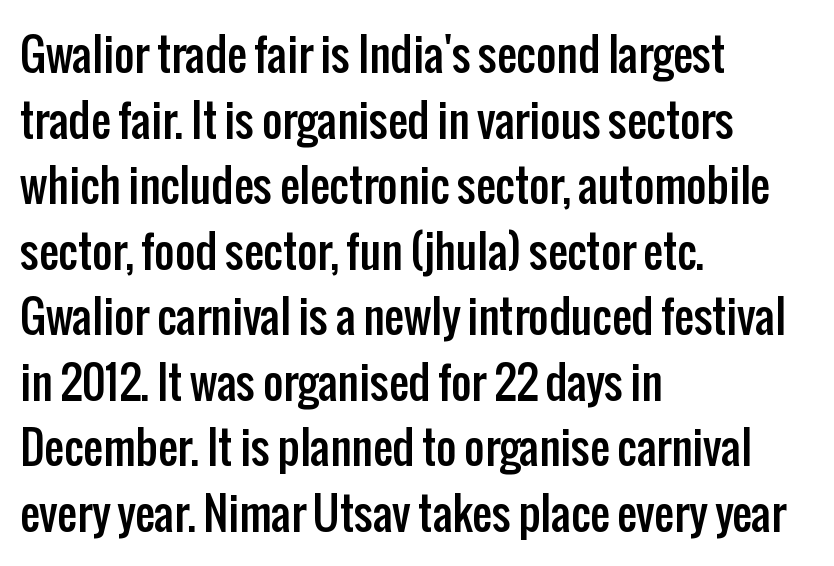
{"serif": "no", "italic": "no", "width": "condensed", "stroke_contrast": "low", "x_height": "medium", "monospaced": "no", "underline": "no", "align": "left", "line_spacing": "normal", "line_spacing_ratio": 1.49, "letter_spacing": "normal", "letter_spacing_em": 0.0, "glyph_px": 44}
